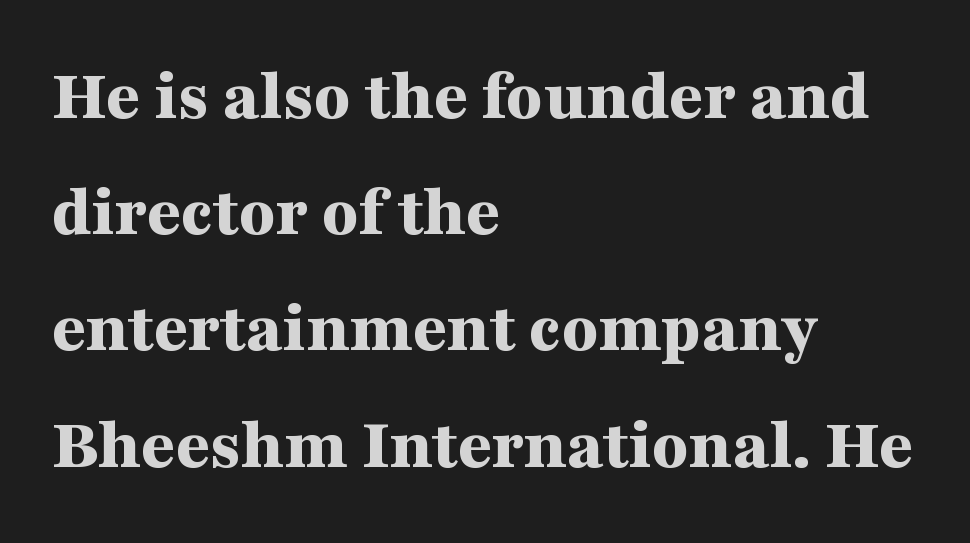
The image shows 74 px bold, wide serif type, upright; set left-aligned, normal line spacing (1.57x), normal letter spacing, not underlined; medium stroke contrast and a medium x-height.
